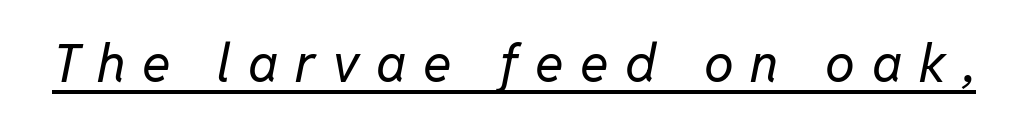
The image shows 53 px regular-weight type, italic (leaning right); set unusually wide letter spacing (+0.32 em), underlined; low stroke contrast and a medium x-height.
